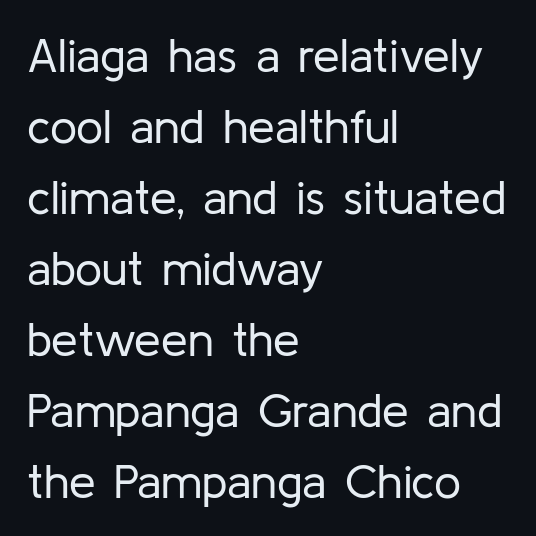
Q: Is the text bold? A: No.
Q: Is the text italic (slanted)? A: No, it is upright.
Q: Is the typeface a serif or a sans-serif typeface? A: Sans-serif.
Q: Is the text underlined? A: No.
Q: How is the paragraph aligned? A: Left-aligned.
Q: Is the spacing between letters normal or unusually wide? A: Normal.
Q: Is the spacing between lines tight, normal or loose? A: Normal.
Q: Width (condensed, normal, or wide)? A: Normal.
Q: Stroke contrast? A: Low.
Q: x-height? A: Medium.
Q: Monospaced? A: No.
